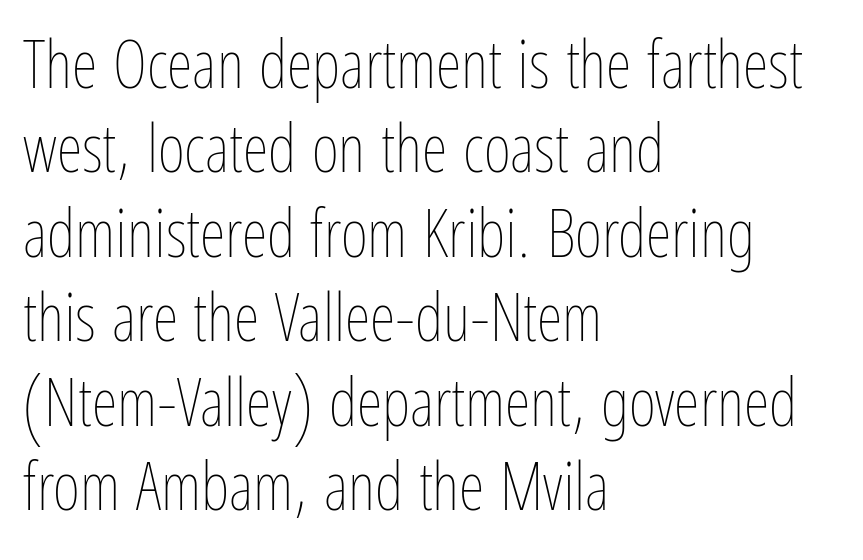
The image shows 66 px thin, condensed type, upright; set left-aligned, normal line spacing (1.28x), normal letter spacing, not underlined; low stroke contrast and a medium x-height.
